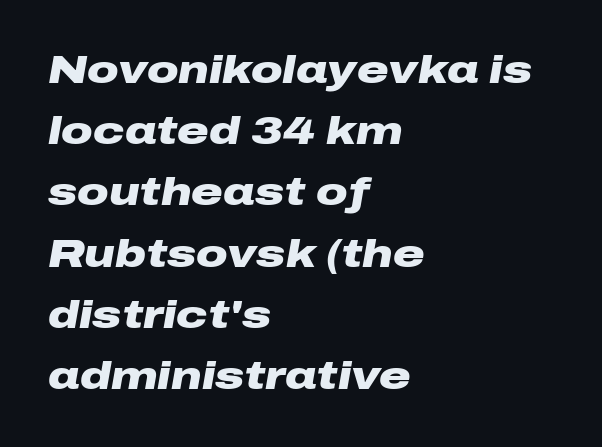
Students, observe: this is what conventionally led text looks like. The specimen omits any rule beneath the text block's lines. Each letter keeps its own natural width here, so spacing adapts to shape. Caption: multi-line text, flush left, ragged right. This sample uses plain, unmodified letter spacing.
